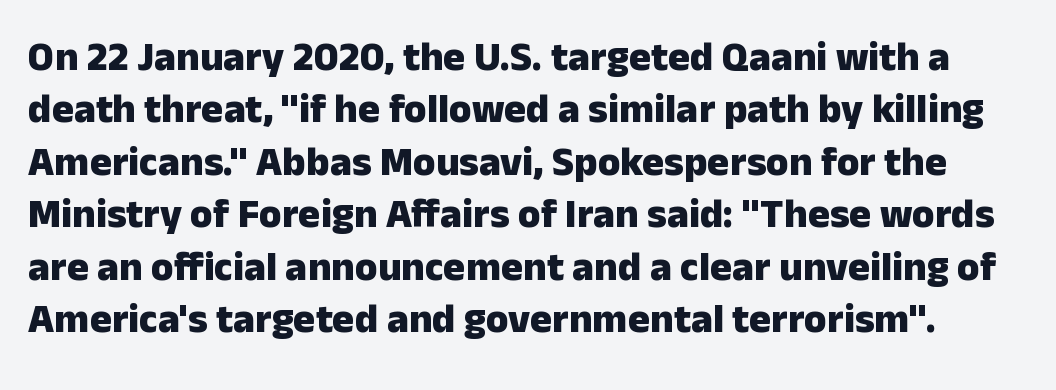
Unmarked baselines from the first word to the last. Is this a fixed-width face? No — the glyphs have proportional, varying widths. Quick note: interline space is typical. The letters stand straight up with perfectly vertical stems. The type family on display is of the sans-serif kind.
